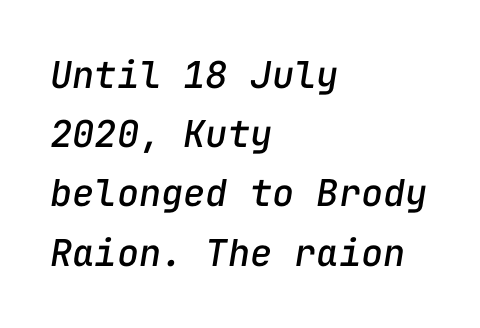
The image shows 37 px text type, italic (leaning right), monospaced; set left-aligned, normal line spacing (1.6x), normal letter spacing, not underlined; low stroke contrast and a medium x-height.
